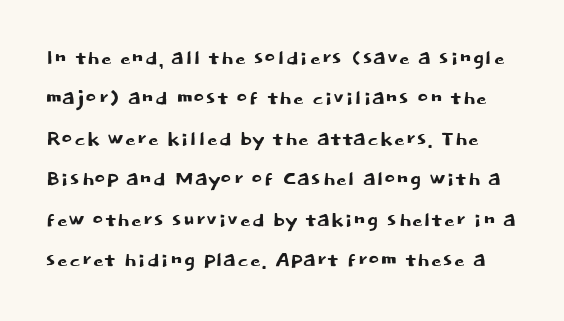
Short note: letters normally spaced. The specimen omits any rule beneath the text block's lines. The block of text has a typical density, with ordinary space between rows. Vertical strokes here are truly vertical.
